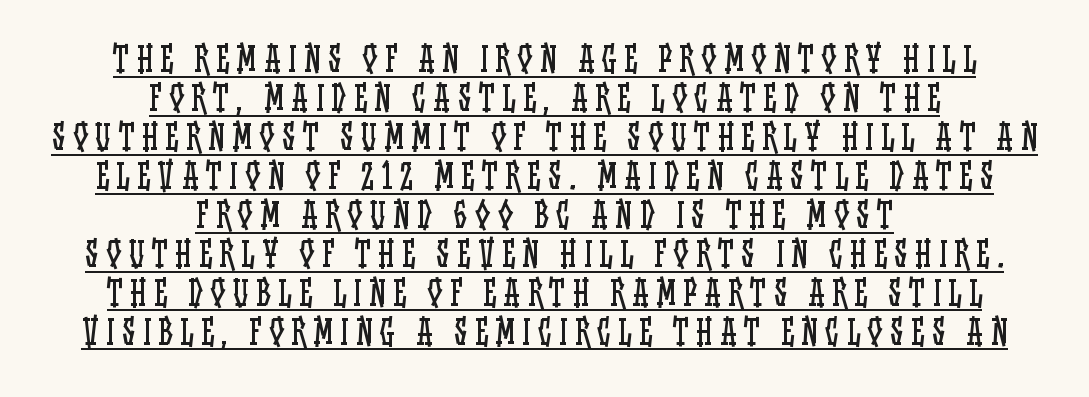
The image shows 33 px regular-weight, condensed type, upright; set centered, line spacing 1.18x, unusually wide letter spacing (+0.23 em), underlined; low stroke contrast and a large x-height.
